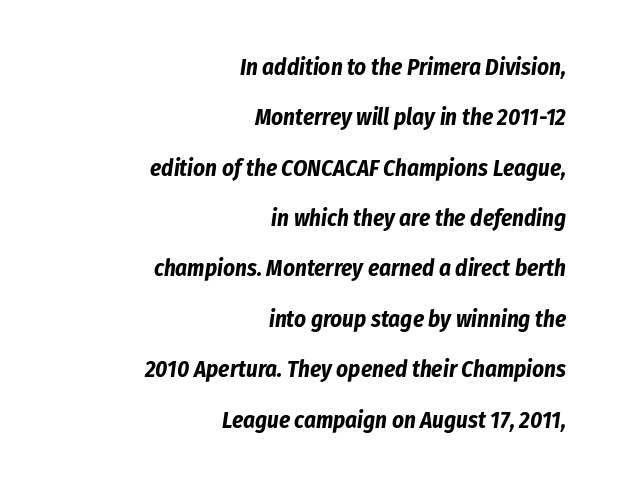
The image shows 23 px bold type, italic (leaning right); set right-aligned, loose line spacing (2.19x), normal letter spacing, not underlined.
